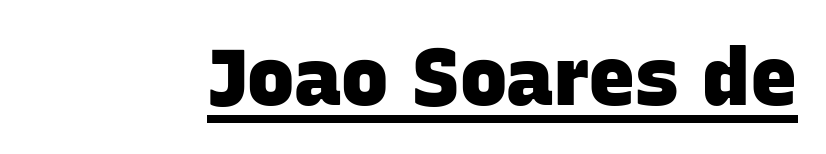
{"serif": "no", "bold": "yes", "weight": "heavy", "width": "normal", "stroke_contrast": "low", "x_height": "large", "monospaced": "no", "underline": "yes", "letter_spacing": "normal", "letter_spacing_em": 0.0, "glyph_px": 79}
